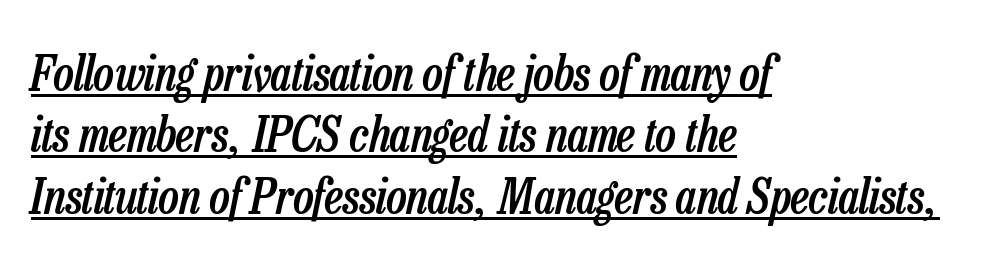
{"italic": "yes", "lean": "right", "slant_degrees": 13, "bold": "semi", "weight": "semibold", "width": "condensed", "stroke_contrast": "low", "x_height": "medium", "monospaced": "no", "underline": "yes", "align": "left", "line_spacing": "normal", "line_spacing_ratio": 1.28, "letter_spacing": "normal", "letter_spacing_em": 0.0, "glyph_px": 48}
